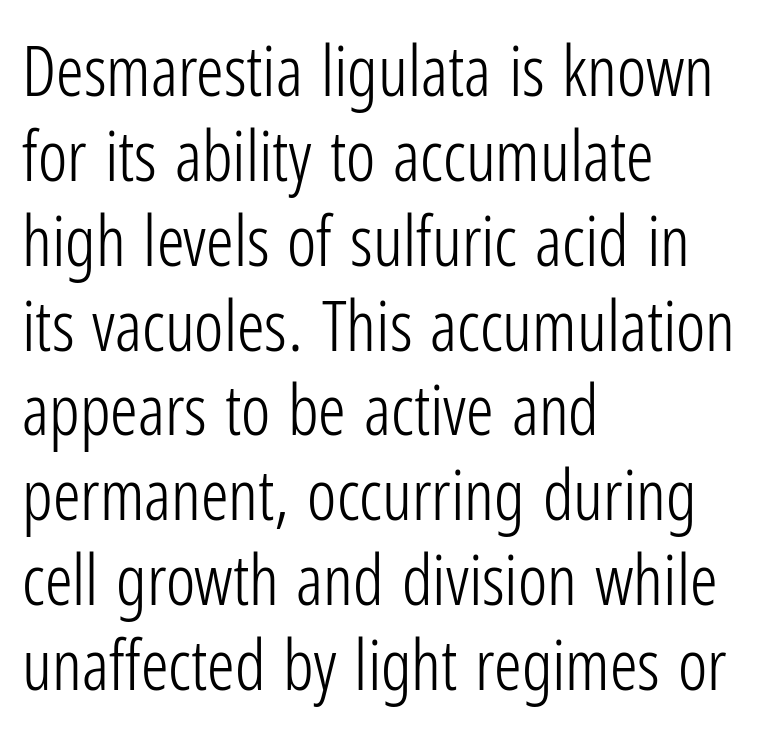
Q: Is the text bold? A: No.
Q: Is the text italic (slanted)? A: No, it is upright.
Q: Is the typeface a serif or a sans-serif typeface? A: Sans-serif.
Q: Is the text underlined? A: No.
Q: How is the paragraph aligned? A: Left-aligned.
Q: Is the spacing between letters normal or unusually wide? A: Normal.
Q: Width (condensed, normal, or wide)? A: Condensed.
Q: Stroke contrast? A: Low.
Q: x-height? A: Medium.
Q: Monospaced? A: No.
